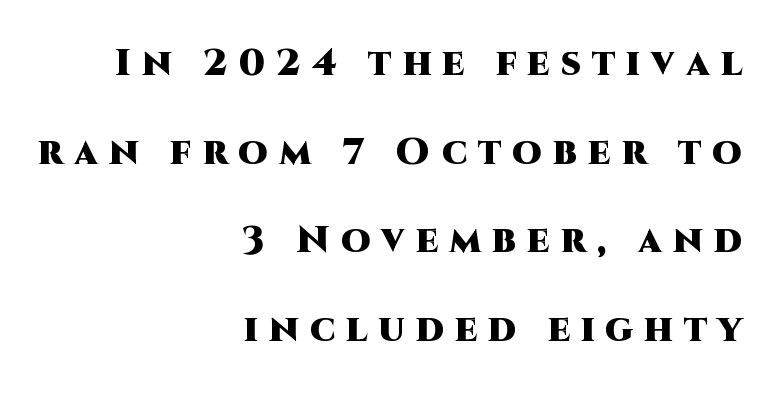
The image shows 38 px heavy sans-serif type, upright; set right-aligned, loose line spacing (2.33x), unusually wide letter spacing (+0.29 em), not underlined; high stroke contrast and a large x-height.
